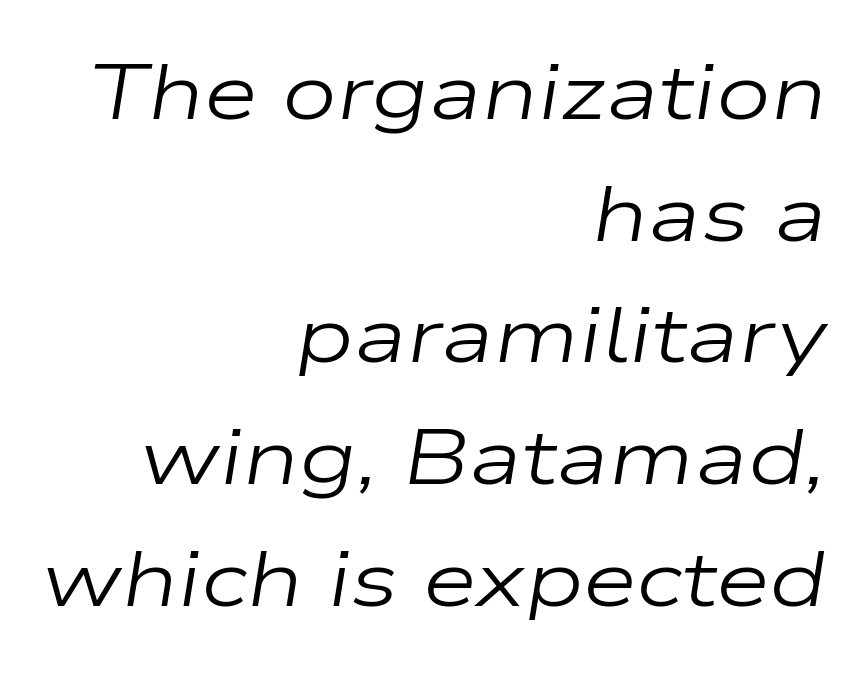
The image shows 78 px regular-weight, wide type, italic (leaning right); set right-aligned, normal line spacing (1.56x), normal letter spacing, not underlined; low stroke contrast and a medium x-height.
